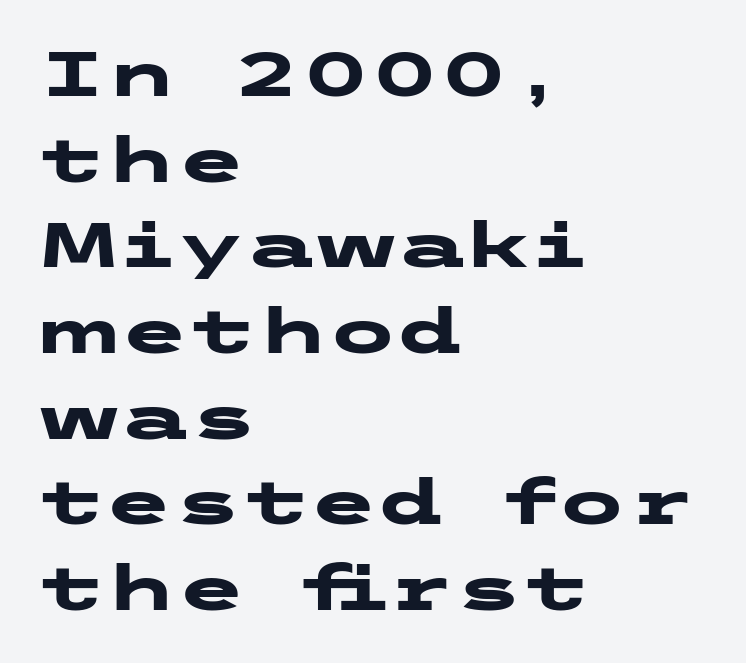
{"serif": "no", "italic": "no", "bold": "yes", "weight": "heavy", "width": "wide", "stroke_contrast": "low", "x_height": "medium", "underline": "no", "align": "left", "line_spacing": "normal", "line_spacing_ratio": 1.36, "letter_spacing": "normal", "letter_spacing_em": 0.0, "glyph_px": 63}
